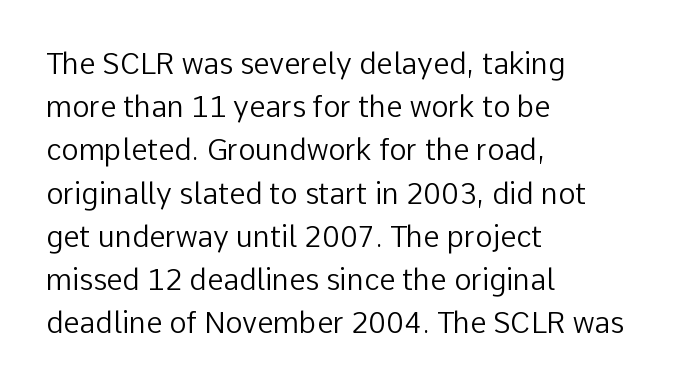
Observe the absence of serifs on each vertical stroke in this sample. Short and long lines alike share a common starting point at left. Think standard paragraph weight, or any step lighter than that. The rendering uses natural spacing where letterforms have individual widths. Glyph-to-glyph distance matches everyday printed text. The lettering stays uniformly vertical, giving the passage a roman look.
